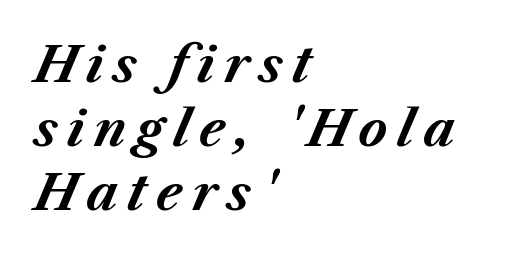
Q: Is the text bold? A: Yes.
Q: Is the text italic (slanted)? A: Yes, it leans right by about 23 degrees.
Q: Is the text underlined? A: No.
Q: How is the paragraph aligned? A: Left-aligned.
Q: Is the spacing between lines tight, normal or loose? A: Normal.
Q: Width (condensed, normal, or wide)? A: Normal.
Q: Stroke contrast? A: Medium.
Q: x-height? A: Medium.
Q: Monospaced? A: No.
